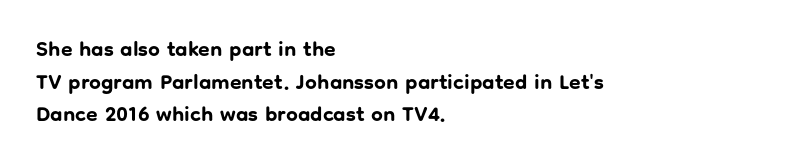
{"italic": "no", "bold": "yes", "underline": "no", "align": "left", "line_spacing": "normal", "line_spacing_ratio": 1.55, "letter_spacing": "normal", "letter_spacing_em": 0.0, "glyph_px": 21}
